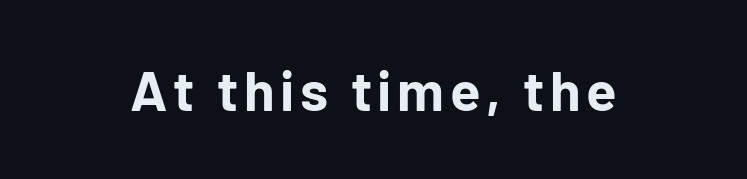
Q: Is the text bold? A: Yes.
Q: Is the text italic (slanted)? A: No, it is upright.
Q: Is the typeface a serif or a sans-serif typeface? A: Sans-serif.
Q: Is the text underlined? A: No.
Q: Width (condensed, normal, or wide)? A: Normal.
Q: Stroke contrast? A: Low.
Q: x-height? A: Medium.
Q: Monospaced? A: No.
